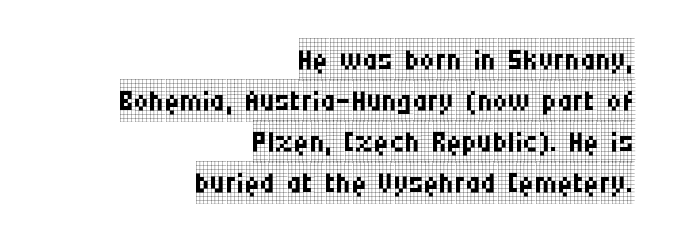
The image shows 42 px regular-weight, condensed serif type, upright; set right-aligned, tight line spacing (0.98x), normal letter spacing, not underlined; low stroke contrast and a large x-height.
